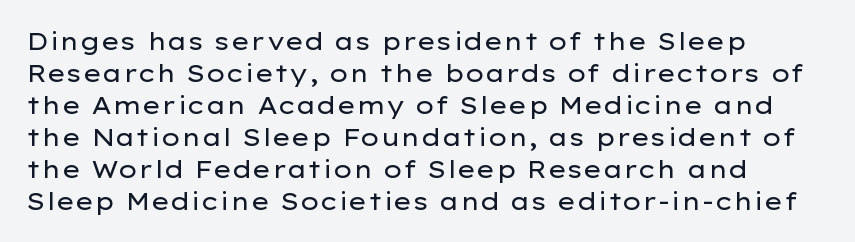
A bare baseline throughout the passage. Does the lettering tilt? It doesn't — this is upright. Leftover space on each line is placed entirely after the last word. Regarding leading, the lines here are spaced in the standard way. Inter-character spacing is left at the font's built-in metrics. Compared with a typical body face, this is equally light or lighter still.
